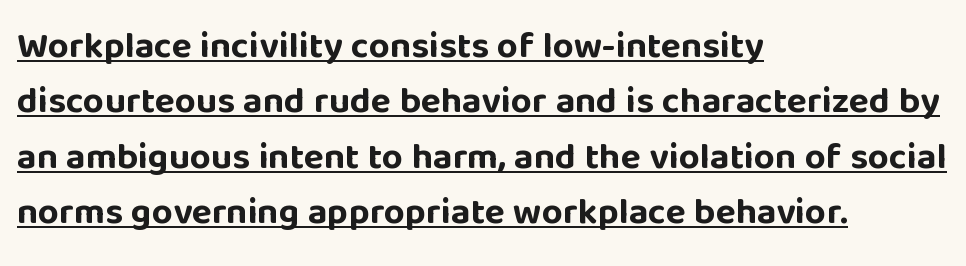
The image shows 37 px bold sans-serif type, upright; set left-aligned, normal line spacing (1.5x), normal letter spacing, underlined; low stroke contrast and a large x-height.
